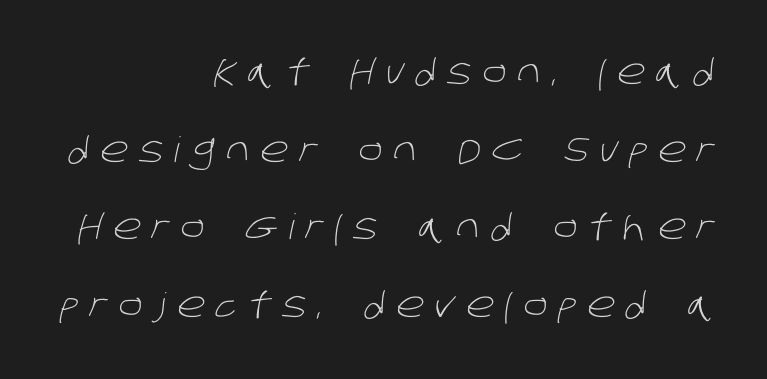
Looks like regular typesetting: each glyph gets only the width it needs. Think standard paragraph weight, or any step lighter than that. The vertical gap from one line to the next is large. Serif or sans? Sans — the stroke terminals are bare. Bare-footed words on every line. Students, note that the glyphs here are deliberately spaced far apart.
